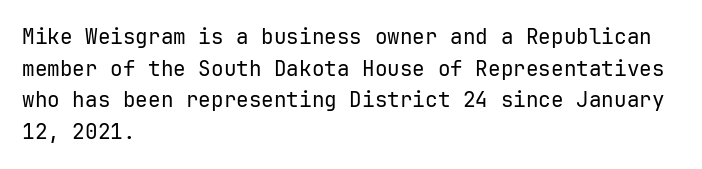
Q: Is the text bold? A: No.
Q: Is the text italic (slanted)? A: No, it is upright.
Q: Is the text underlined? A: No.
Q: How is the paragraph aligned? A: Left-aligned.
Q: Is the spacing between letters normal or unusually wide? A: Normal.
Q: Is the spacing between lines tight, normal or loose? A: Normal.
